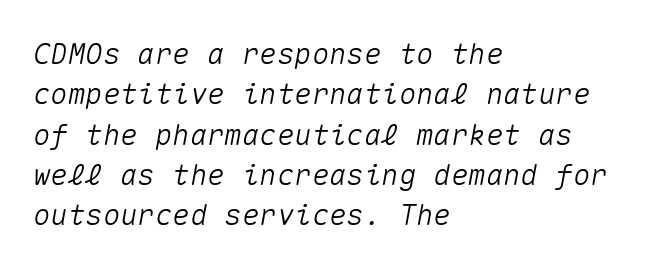
This rendering uses left alignment, leaving the right contour irregular. Every character here occupies the same horizontal width, giving the sample a typewriter-like rhythm. Slanted lettering throughout. The specimen omits any rule beneath the text block's lines.
